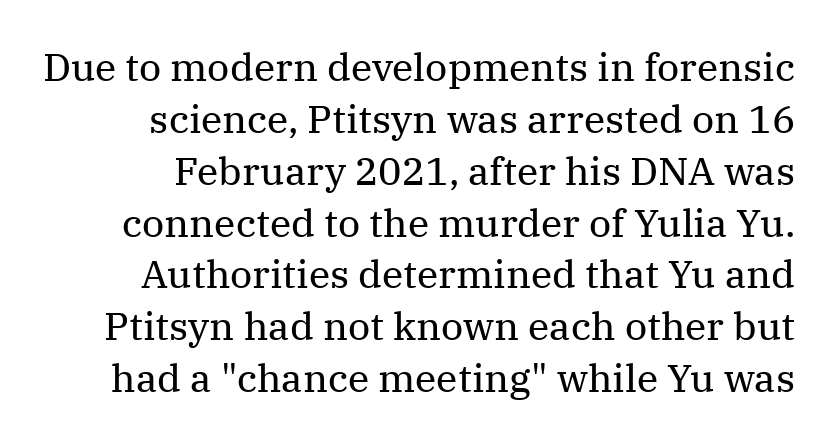
Q: Is the text bold? A: No.
Q: Is the text italic (slanted)? A: No, it is upright.
Q: Is the typeface a serif or a sans-serif typeface? A: Serif.
Q: Is the text underlined? A: No.
Q: Is the spacing between letters normal or unusually wide? A: Normal.
Q: Is the spacing between lines tight, normal or loose? A: Normal.
Q: Width (condensed, normal, or wide)? A: Normal.
Q: Stroke contrast? A: Medium.
Q: x-height? A: Medium.
Q: Monospaced? A: No.
